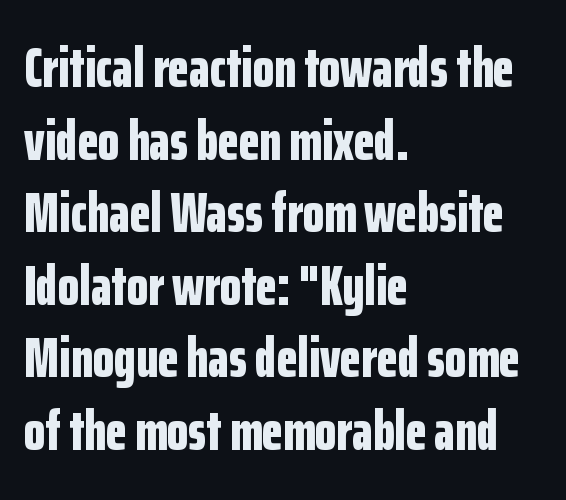
{"serif": "no", "italic": "no", "bold": "yes", "weight": "bold", "width": "condensed", "stroke_contrast": "low", "x_height": "medium", "monospaced": "no", "underline": "no", "align": "left", "line_spacing": "normal", "line_spacing_ratio": 1.32, "letter_spacing": "normal", "letter_spacing_em": 0.0, "glyph_px": 55}
